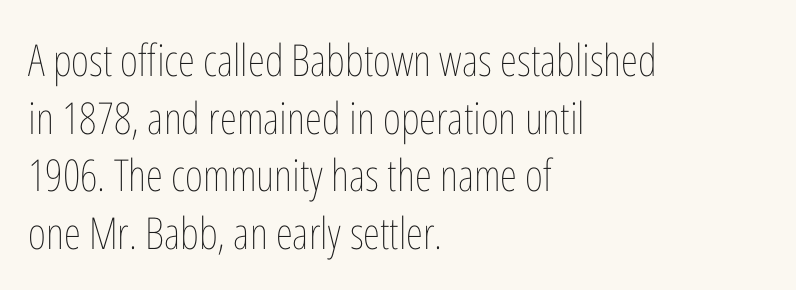
The image shows 44 px thin, condensed type, upright; set left-aligned, normal line spacing (1.31x), normal letter spacing, not underlined; low stroke contrast and a medium x-height.
